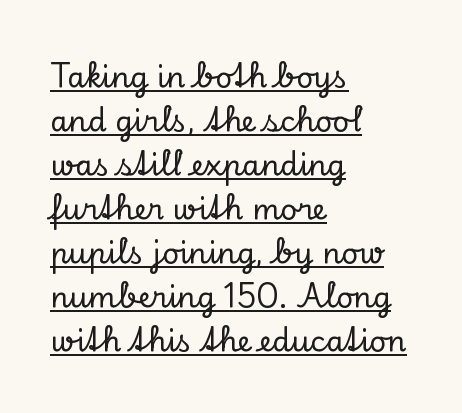
Q: Is the text italic (slanted)? A: No, it is upright.
Q: Is the text underlined? A: Yes.
Q: How is the paragraph aligned? A: Left-aligned.
Q: Is the spacing between letters normal or unusually wide? A: Normal.
Q: Is the spacing between lines tight, normal or loose? A: Normal.
Q: Width (condensed, normal, or wide)? A: Normal.
Q: Stroke contrast? A: Low.
Q: x-height? A: Small.
Q: Monospaced? A: No.
